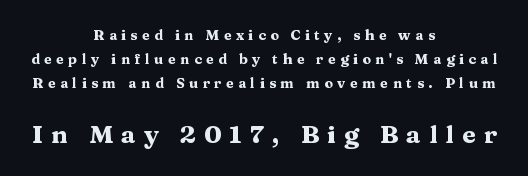
The emphasis by scale lands on block number two, below. The letters stand straight up with perfectly vertical stems. This rendering uses center alignment, leaving both contours irregular but symmetric. These words are printed bold, with thick strokes throughout. The glyphs are unaccompanied by any horizontal stroke below them. Glyph-to-glyph distance is far greater than everyday printed text.
